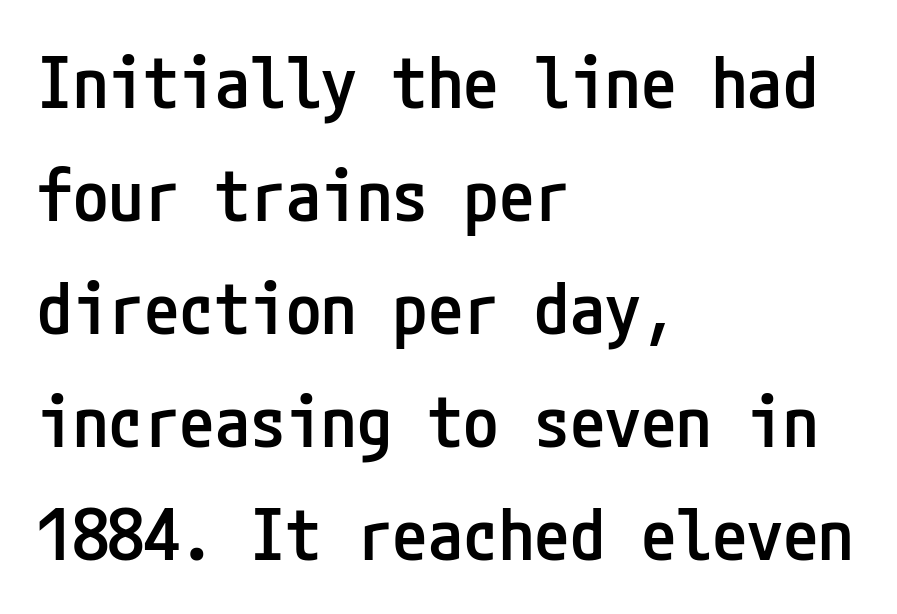
The image shows 71 px semibold, condensed sans-serif type, upright; set left-aligned, normal line spacing (1.59x), normal letter spacing, not underlined; low stroke contrast and a medium x-height.
